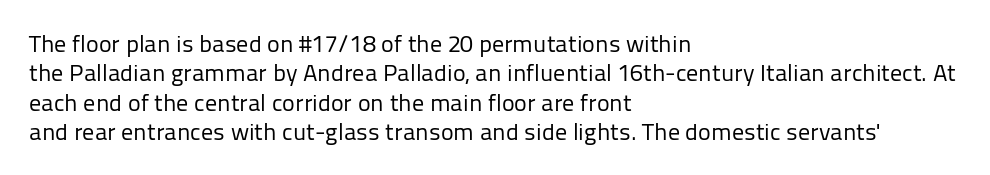
Notice how the stems are strictly vertical — no italics here. Standard letterfit; no display-style spreading of the glyphs. The space beneath each line is pristine and unruled. Counters stay open thanks to moderate or lighter strokes. A classic flush-left, rag-right setting is used for this passage.
